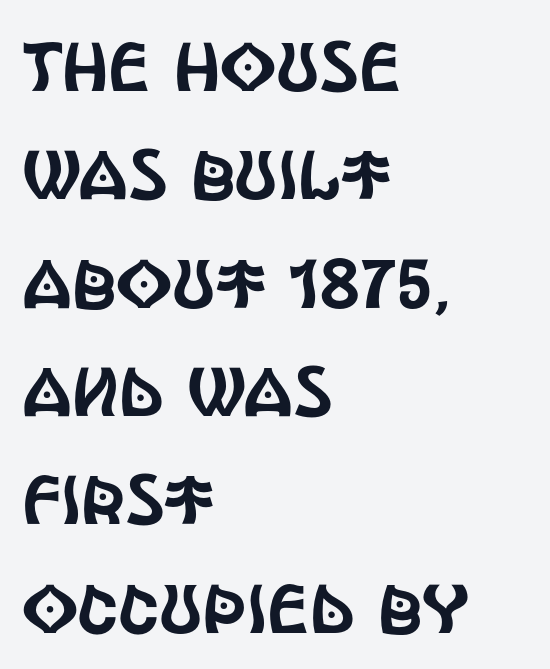
Varying glyph widths throughout — classic text-font behaviour. The font's upright variant was chosen for this text. Normally led — the rows are evenly, conventionally spaced. The passage is arranged the way most books set body copy — flush left. Words float on clear page, feet unadorned. What kind of face is this? One without serifs — a sans.
